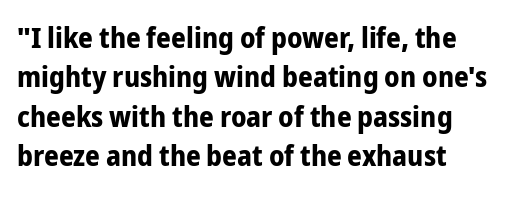
{"serif": "no", "italic": "no", "bold": "yes", "weight": "bold", "width": "condensed", "stroke_contrast": "low", "x_height": "medium", "monospaced": "no", "underline": "no", "line_spacing": "normal", "line_spacing_ratio": 1.36, "letter_spacing": "normal", "letter_spacing_em": 0.0, "glyph_px": 29}
